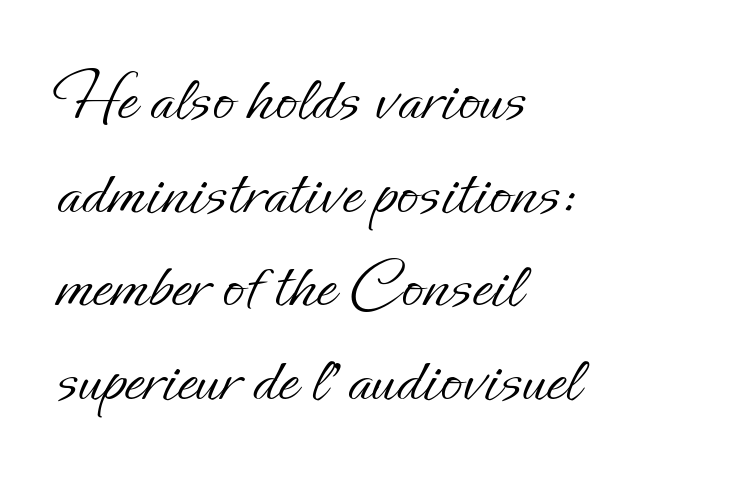
The glyphs are unaccompanied by any horizontal stroke below them. Spacing verdict: proportional, widths tailored to each character. Tracking value appears to be zero — textbook default spacing. In terms of leading, this rendering sits right in the middle. The lines in this sample share a left origin and differ only in where they stop.
